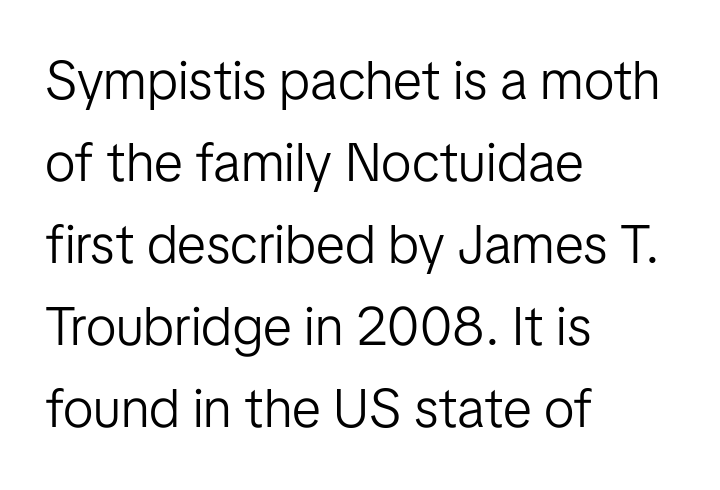
{"serif": "no", "italic": "no", "bold": "no", "weight": "light", "width": "normal", "stroke_contrast": "low", "x_height": "medium", "monospaced": "no", "underline": "no", "align": "left", "line_spacing": "normal", "line_spacing_ratio": 1.52, "letter_spacing": "normal", "letter_spacing_em": 0.0, "glyph_px": 54}
